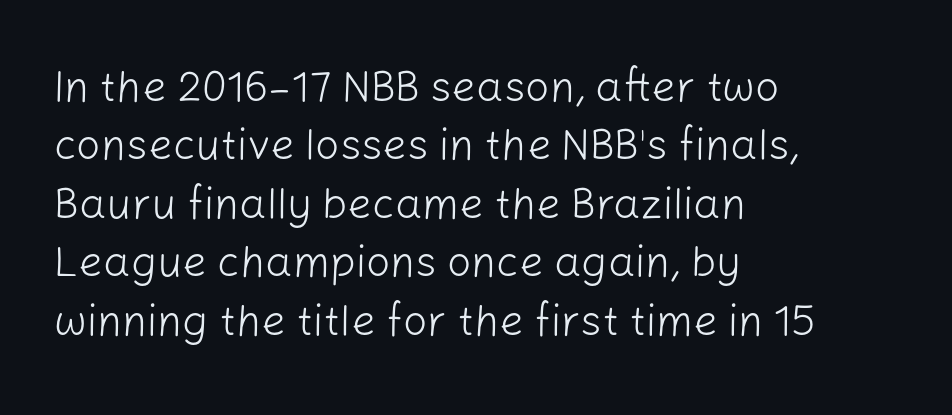
Q: Is the text bold? A: No.
Q: Is the text italic (slanted)? A: No, it is upright.
Q: Is the typeface a serif or a sans-serif typeface? A: Sans-serif.
Q: Is the text underlined? A: No.
Q: How is the paragraph aligned? A: Left-aligned.
Q: Is the spacing between letters normal or unusually wide? A: Normal.
Q: Is the spacing between lines tight, normal or loose? A: Normal.
Q: Width (condensed, normal, or wide)? A: Normal.
Q: Stroke contrast? A: Low.
Q: x-height? A: Medium.
Q: Monospaced? A: No.
